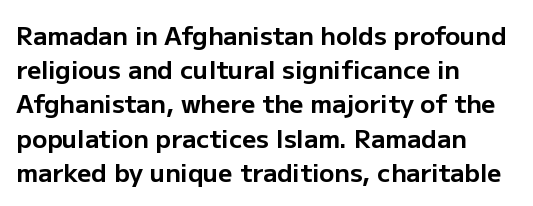
The lines in this sample share a left origin and differ only in where they stop. Summary of vertical rhythm: regular, with standard interline spacing. Italic: no, the glyphs are upright roman. The letterforms sit shoulder to shoulder at normal distance. Set as a true bold cut, around the 700 mark. The baseline area is clear.
